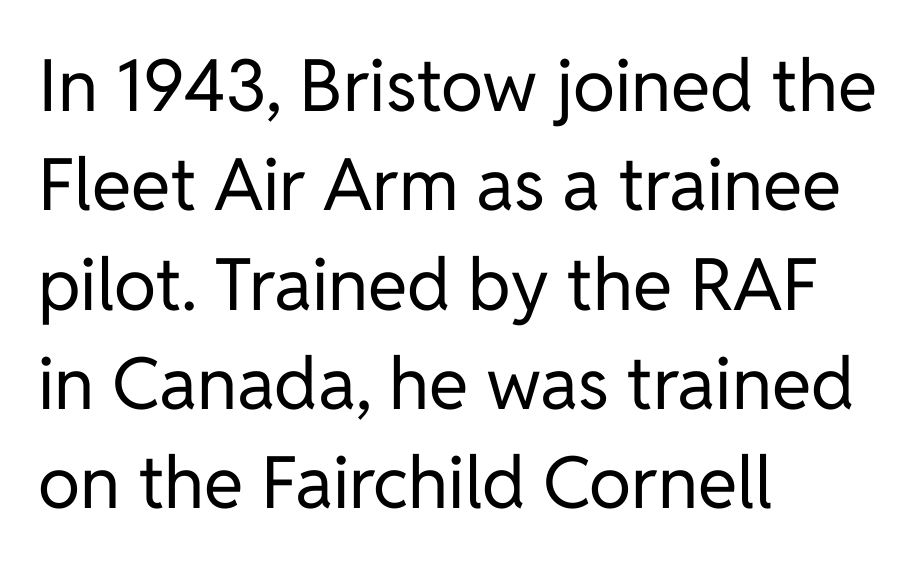
{"serif": "no", "italic": "no", "bold": "no", "weight": "regular", "width": "normal", "stroke_contrast": "low", "x_height": "medium", "monospaced": "no", "underline": "no", "align": "left", "line_spacing": "normal", "line_spacing_ratio": 1.38, "letter_spacing": "normal", "letter_spacing_em": 0.0, "glyph_px": 72}
